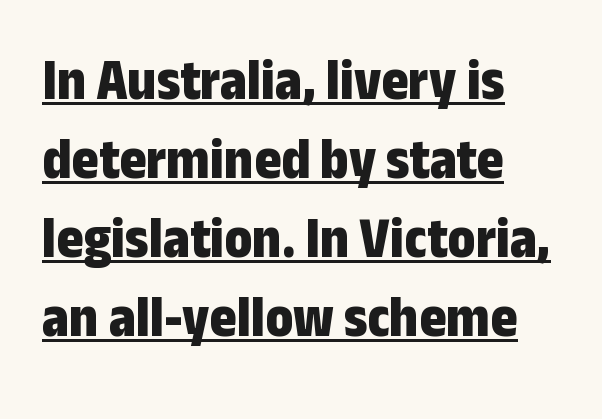
Here the designer chose a conventional face with non-uniform glyph widths. The passage shown is emphatically bold. Compared with undecorated copy, this sample adds a rule below the words. Each word holds together tightly as a unit, with standard inter-letter gaps. Observe the absence of serifs on each vertical stroke in this sample.
